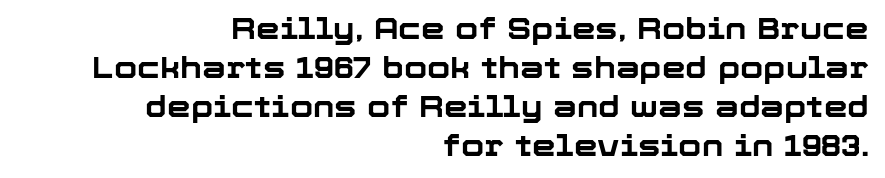
Q: Is the text bold? A: Yes.
Q: Is the text italic (slanted)? A: No, it is upright.
Q: Is the typeface a serif or a sans-serif typeface? A: Sans-serif.
Q: Is the text underlined? A: No.
Q: How is the paragraph aligned? A: Right-aligned.
Q: Is the spacing between letters normal or unusually wide? A: Normal.
Q: Is the spacing between lines tight, normal or loose? A: Normal.
Q: Width (condensed, normal, or wide)? A: Normal.
Q: Stroke contrast? A: Low.
Q: x-height? A: Medium.
Q: Monospaced? A: No.
